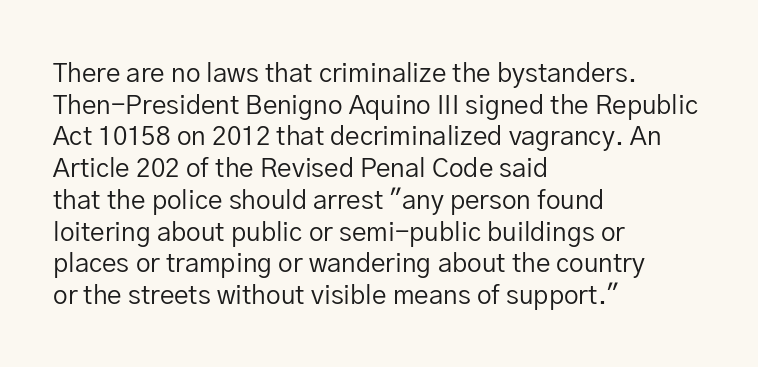
Nope, not italic — everything's standing straight. The font is comparable to plain body text, perhaps lighter. Inter-character spacing is left at the font's built-in metrics. The zone under the glyphs is completely vacant. These lines are set flush left with a ragged right edge.
